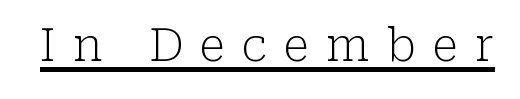
The image shows 46 px light serif type, upright; set unusually wide letter spacing (+0.37 em), underlined; low stroke contrast and a medium x-height.
